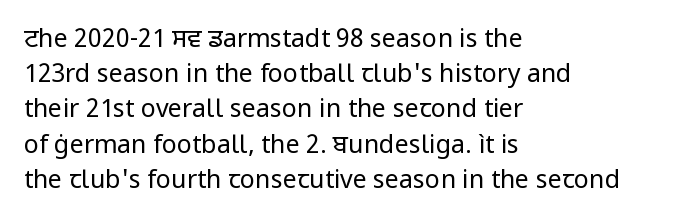
Q: Is the text bold? A: No.
Q: Is the text italic (slanted)? A: No, it is upright.
Q: Is the text underlined? A: No.
Q: How is the paragraph aligned? A: Left-aligned.
Q: Is the spacing between letters normal or unusually wide? A: Normal.
Q: Is the spacing between lines tight, normal or loose? A: Normal.
